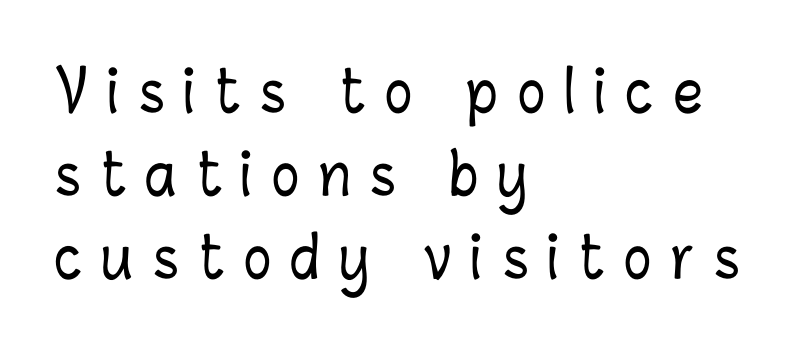
Tracking value appears strongly positive — letters spread wide. Is this a fixed-width face? No — the glyphs have proportional, varying widths. The passage is arranged the way most books set body copy — flush left. The leading is moderate, giving the passage an even texture.
